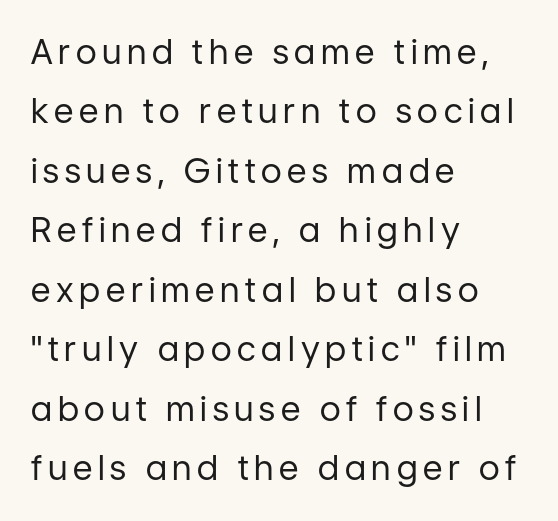
Spacing verdict: proportional, widths tailored to each character. The weight tops out at a normal text grade. In terms of letterform style, serifs are entirely absent. Unlike italic type, these characters show no tilt at all. Only glyphs here, with clear space below each row. Reading down the block, your eye returns to a fixed left position each line.
